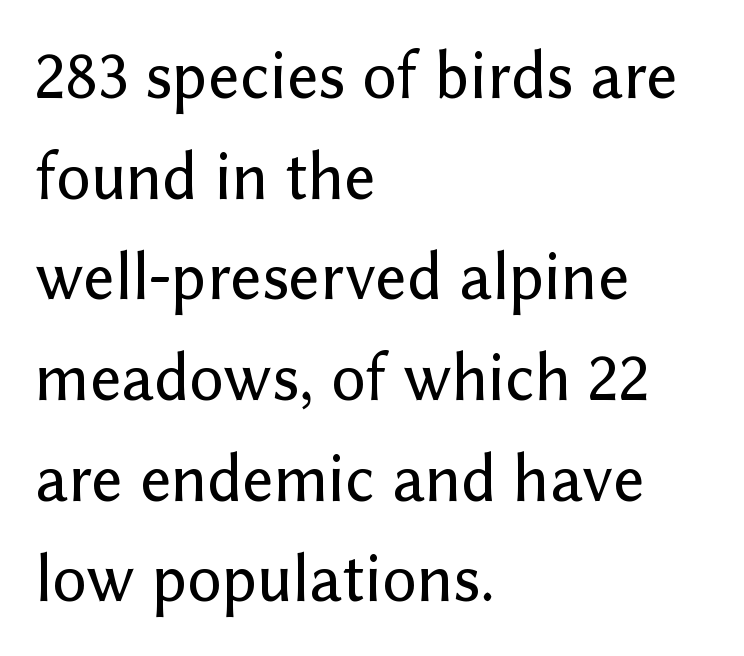
{"serif": "no", "italic": "no", "width": "normal", "stroke_contrast": "low", "x_height": "medium", "monospaced": "no", "underline": "no", "align": "left", "line_spacing": "normal", "line_spacing_ratio": 1.48, "letter_spacing": "normal", "letter_spacing_em": 0.0, "glyph_px": 68}
